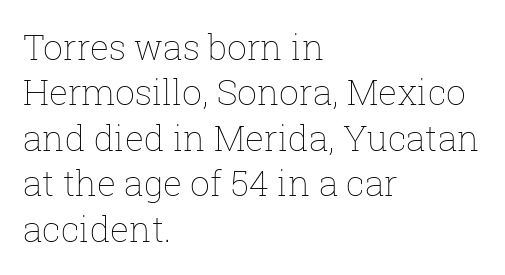
Tracking here is standard; glyphs follow each other at the usual distance. On a weight scale, this lands at 450 or below. The font's upright variant was chosen for this text. Anything drawn beneath the words? Only blank space.
